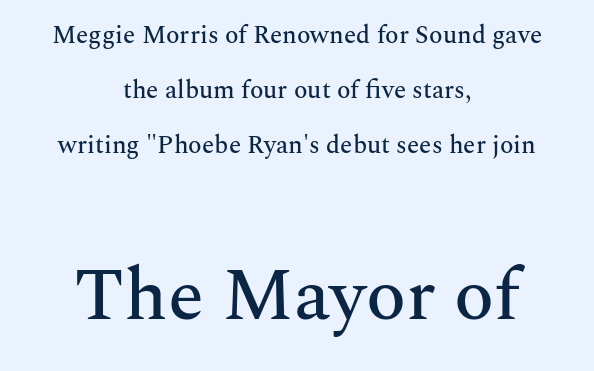
Q: Is the text italic (slanted)? A: No, it is upright.
Q: Is the typeface a serif or a sans-serif typeface? A: Serif.
Q: Is the text underlined? A: No.
Q: How is the paragraph aligned? A: Centered.
Q: Is the spacing between letters normal or unusually wide? A: Normal.
Q: Is the spacing between lines tight, normal or loose? A: Loose.
Q: Which block of text is set in a larger size, the first (top) or the second (bottom)? A: The second (bottom) one.
Q: Width (condensed, normal, or wide)? A: Normal.
Q: Stroke contrast? A: Medium.
Q: x-height? A: Medium.
Q: Monospaced? A: No.
